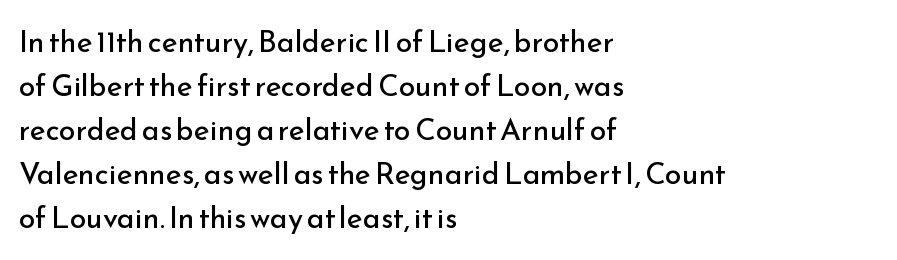
The image shows 30 px regular-weight sans-serif type, upright; set left-aligned, normal line spacing (1.47x), normal letter spacing, not underlined; low stroke contrast and a small x-height.
